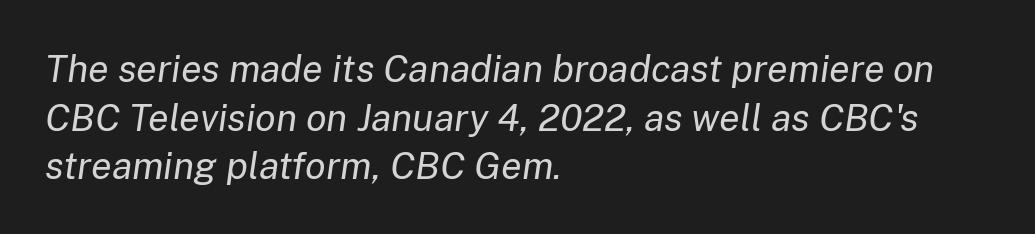
The image shows 38 px regular-weight type, italic (leaning right); set left-aligned, normal line spacing (1.28x), normal letter spacing, not underlined; low stroke contrast and a medium x-height.
